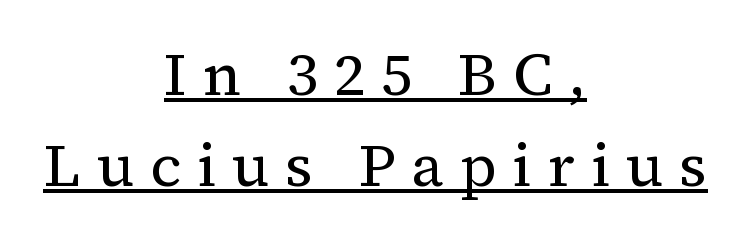
Q: Is the text bold? A: No.
Q: Is the text italic (slanted)? A: No, it is upright.
Q: Is the typeface a serif or a sans-serif typeface? A: Serif.
Q: Is the text underlined? A: Yes.
Q: How is the paragraph aligned? A: Centered.
Q: Is the spacing between letters normal or unusually wide? A: Unusually wide.
Q: Is the spacing between lines tight, normal or loose? A: Normal.
Q: Width (condensed, normal, or wide)? A: Normal.
Q: Stroke contrast? A: Medium.
Q: x-height? A: Medium.
Q: Monospaced? A: No.
